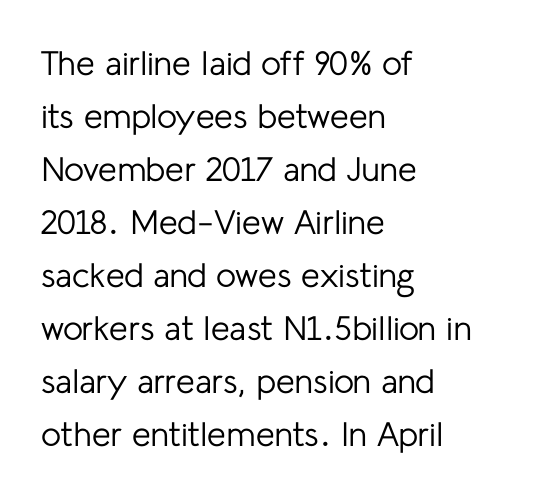
Vertical stems look standard width or narrower in stroke. Is this a sans? Yes — the strokes have no serifs. This sample uses plain, unmodified letter spacing. Horizontally, the lines are justified to the leading edge only.
